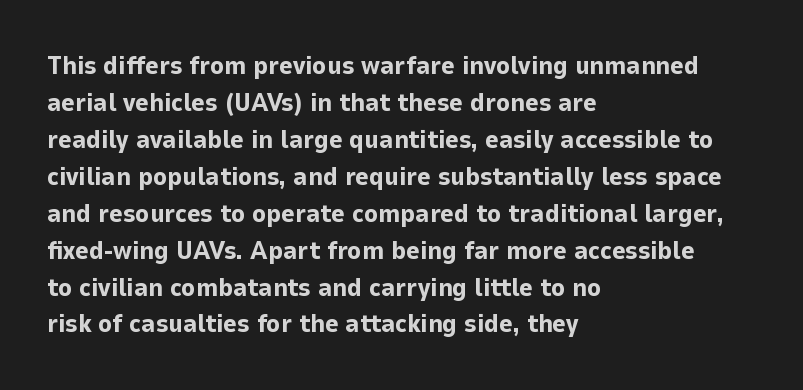
{"italic": "no", "bold": "yes", "underline": "no", "align": "left", "line_spacing": "normal", "line_spacing_ratio": 1.42, "letter_spacing": "normal", "letter_spacing_em": 0.0, "glyph_px": 26}
